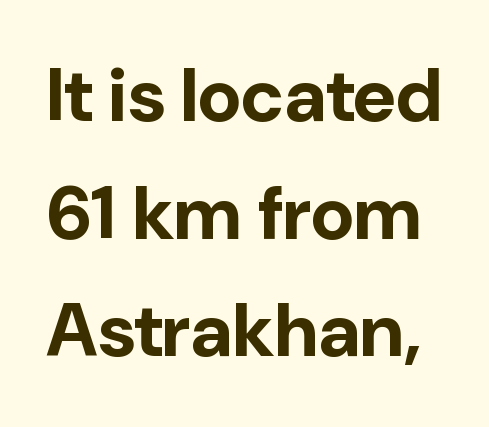
The image shows 75 px bold sans-serif type, upright; set normal line spacing (1.57x), normal letter spacing, not underlined; low stroke contrast and a medium x-height.
